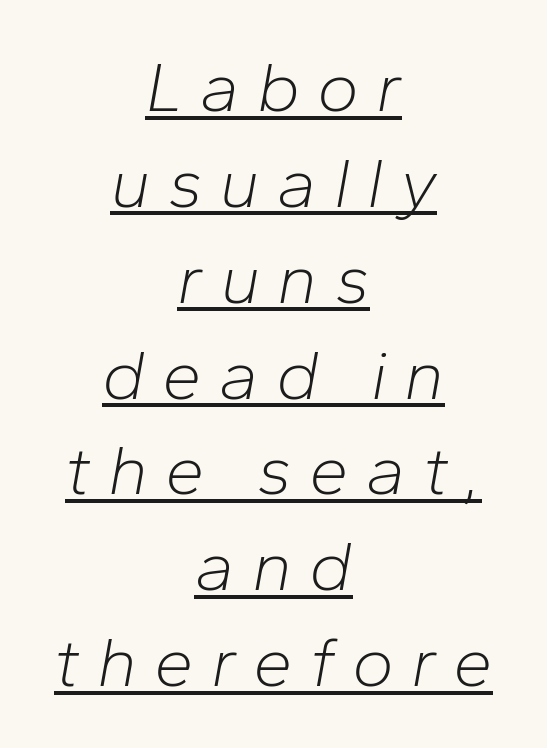
Q: Is the text bold? A: No.
Q: Is the text italic (slanted)? A: Yes, it leans right by about 10 degrees.
Q: Is the text underlined? A: Yes.
Q: How is the paragraph aligned? A: Centered.
Q: Is the spacing between letters normal or unusually wide? A: Unusually wide.
Q: Is the spacing between lines tight, normal or loose? A: Normal.
Q: Width (condensed, normal, or wide)? A: Normal.
Q: Stroke contrast? A: Low.
Q: x-height? A: Medium.
Q: Monospaced? A: No.
